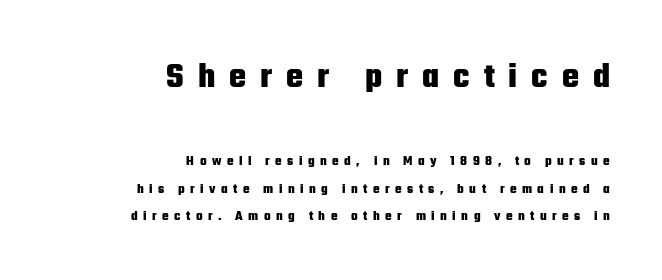
The image shows 36 px heavy, condensed sans-serif type, upright; set right-aligned, loose line spacing (1.96x), unusually wide letter spacing (+0.39 em), not underlined; the first (top) block is 2.57x larger; low stroke contrast and a medium x-height.
